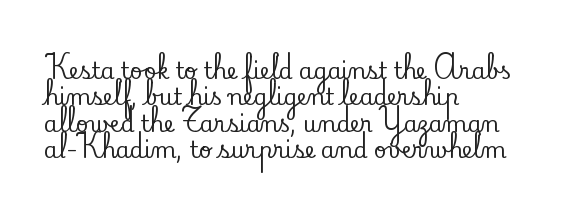
This rendering features lettering with no underline. Horizontal alignment here is leftward, the default for most running prose. These lines keep a tight, regular rhythm from letter to letter. A typesetter would mark this as roman, not italic.
